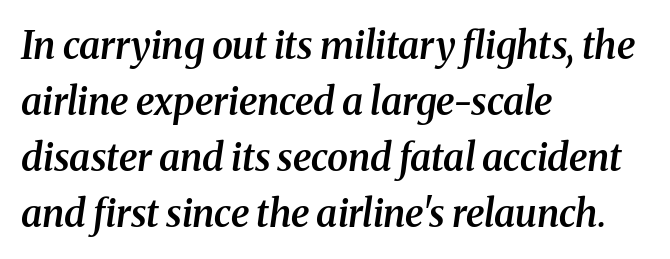
Q: Is the text bold? A: Semi-bold.
Q: Is the text italic (slanted)? A: Yes, it leans right by about 8 degrees.
Q: Is the typeface a serif or a sans-serif typeface? A: Serif.
Q: Is the text underlined? A: No.
Q: How is the paragraph aligned? A: Left-aligned.
Q: Is the spacing between letters normal or unusually wide? A: Normal.
Q: Is the spacing between lines tight, normal or loose? A: Normal.
Q: Width (condensed, normal, or wide)? A: Normal.
Q: Stroke contrast? A: Medium.
Q: x-height? A: Medium.
Q: Monospaced? A: No.
